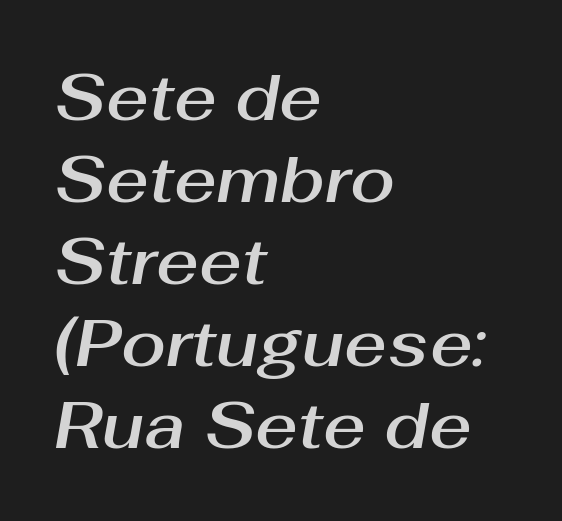
What's the leading like? Ordinary, nothing unusual. Varying glyph widths throughout — classic text-font behaviour. Each line starts at the same left margin while the right side varies. Slant detected: the letters are inclined. The tracking reads as untouched default to a designer's eye.
